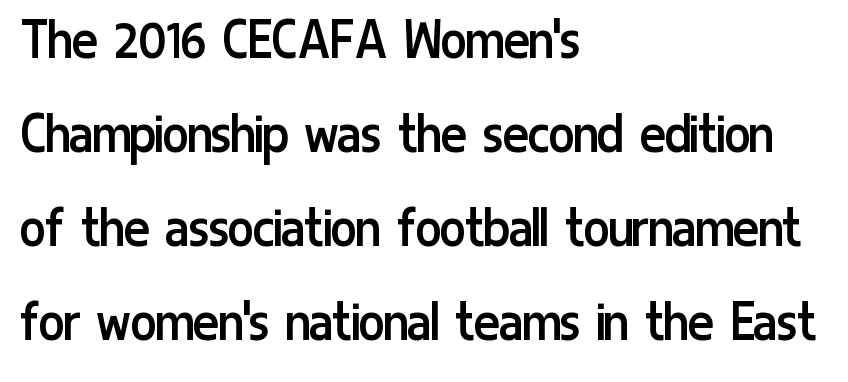
Vertically, the passage feels balanced, rows spaced as you'd expect. The rag falls on the right side of this text block. Weight: not bold — regular or lighter. The passage shown is typed in a proportional face where columns would drift.
